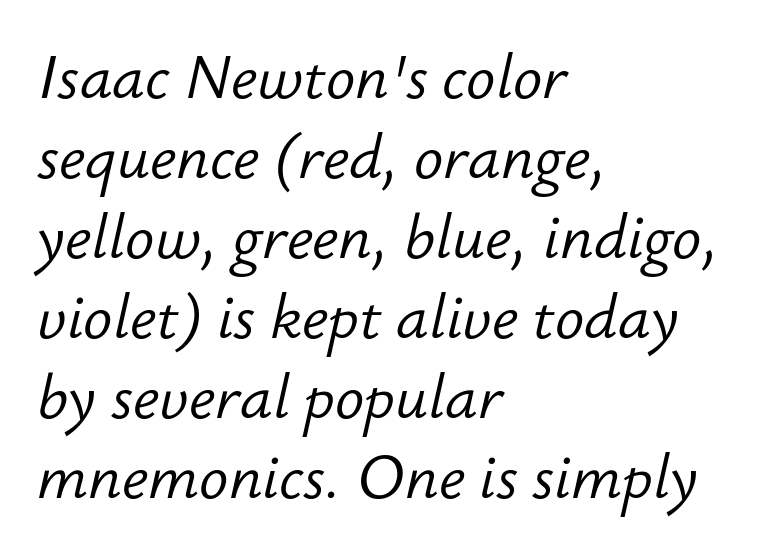
{"italic": "yes", "lean": "right", "slant_degrees": 12, "bold": "no", "weight": "light", "width": "normal", "stroke_contrast": "low", "x_height": "small", "monospaced": "no", "underline": "no", "align": "left", "line_spacing": "normal", "line_spacing_ratio": 1.31, "letter_spacing": "normal", "letter_spacing_em": 0.0, "glyph_px": 61}
